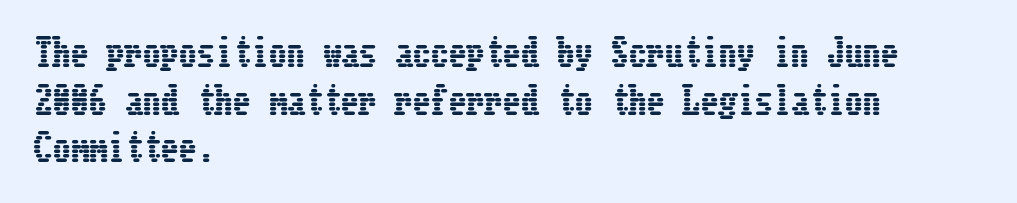
{"italic": "no", "width": "condensed", "stroke_contrast": "low", "x_height": "medium", "underline": "no", "align": "left", "line_spacing": "normal", "line_spacing_ratio": 1.32, "letter_spacing": "normal", "letter_spacing_em": 0.0, "glyph_px": 36}
